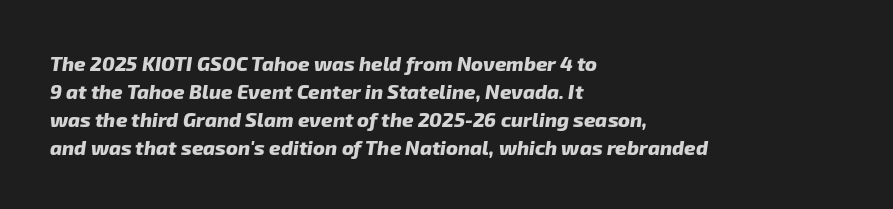
Q: Is the text bold? A: Yes.
Q: Is the text underlined? A: No.
Q: How is the paragraph aligned? A: Left-aligned.
Q: Is the spacing between letters normal or unusually wide? A: Normal.
Q: Is the spacing between lines tight, normal or loose? A: Normal.
